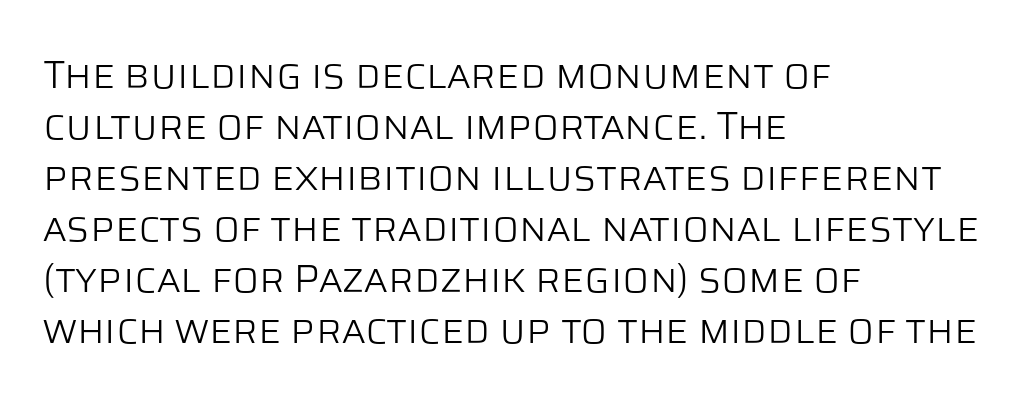
{"serif": "no", "italic": "no", "bold": "no", "weight": "light", "width": "normal", "stroke_contrast": "low", "x_height": "large", "monospaced": "no", "underline": "no", "align": "left", "line_spacing": "normal", "line_spacing_ratio": 1.31, "letter_spacing": "normal", "letter_spacing_em": 0.0, "glyph_px": 39}
